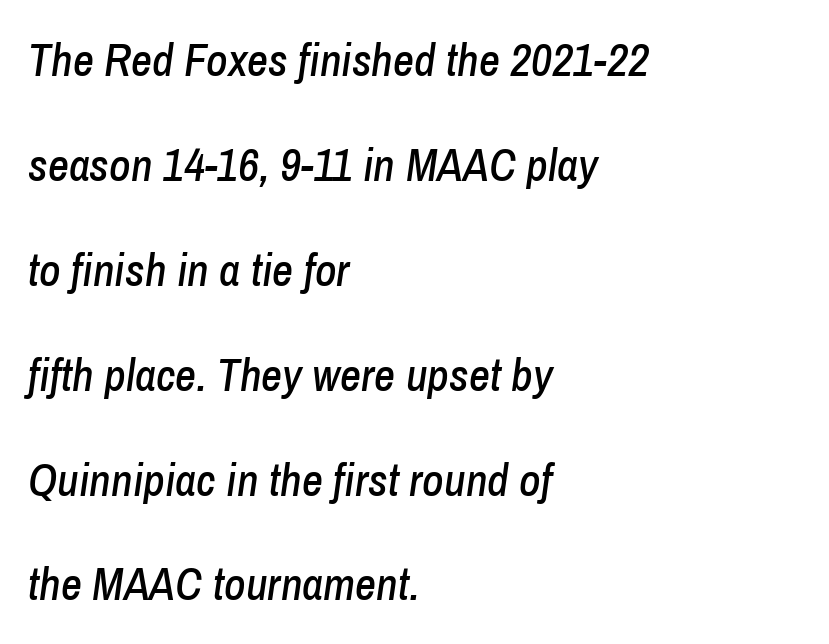
Q: Is the text italic (slanted)? A: Yes, it leans right by about 8 degrees.
Q: Is the text underlined? A: No.
Q: How is the paragraph aligned? A: Left-aligned.
Q: Is the spacing between letters normal or unusually wide? A: Normal.
Q: Is the spacing between lines tight, normal or loose? A: Loose.
Q: Width (condensed, normal, or wide)? A: Condensed.
Q: Stroke contrast? A: Low.
Q: x-height? A: Medium.
Q: Monospaced? A: No.
